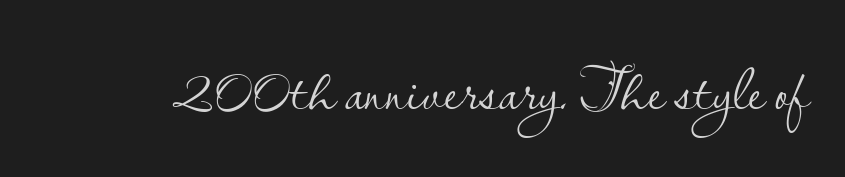
Q: Is the text bold? A: No.
Q: Is the text italic (slanted)? A: Yes.
Q: Is the typeface a serif or a sans-serif typeface? A: Sans-serif.
Q: Is the text underlined? A: No.
Q: Is the spacing between letters normal or unusually wide? A: Normal.
Q: Width (condensed, normal, or wide)? A: Normal.
Q: Stroke contrast? A: Low.
Q: x-height? A: Small.
Q: Monospaced? A: No.
